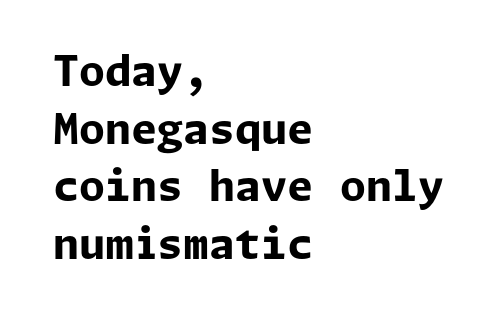
{"serif": "no", "italic": "no", "bold": "yes", "weight": "bold", "width": "normal", "stroke_contrast": "low", "x_height": "medium", "underline": "no", "align": "left", "line_spacing": "normal", "line_spacing_ratio": 1.37, "letter_spacing": "normal", "letter_spacing_em": 0.0, "glyph_px": 42}
